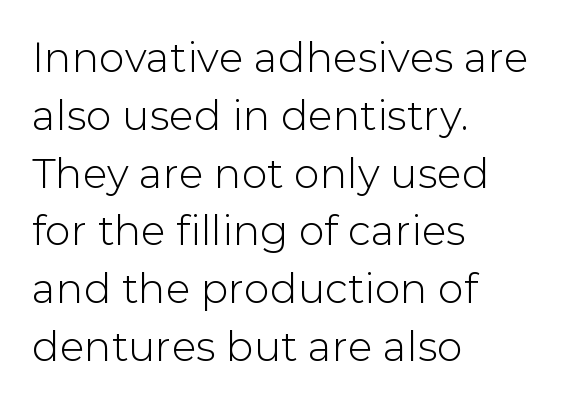
{"serif": "no", "italic": "no", "width": "normal", "stroke_contrast": "low", "x_height": "medium", "monospaced": "no", "underline": "no", "align": "left", "line_spacing": "normal", "line_spacing_ratio": 1.41, "letter_spacing": "normal", "letter_spacing_em": 0.0, "glyph_px": 41}
